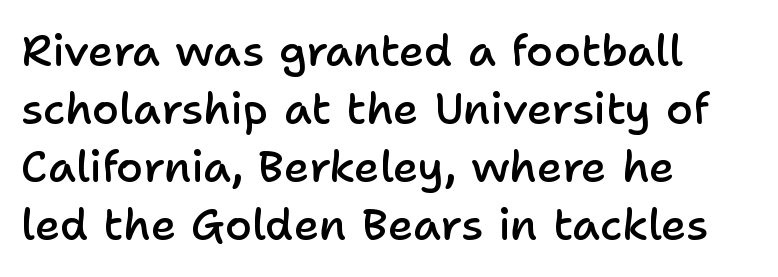
Students, observe: this is what conventionally led text looks like. The typesetter chose a ragged-right arrangement here. Check under the words: just untouched page. Examine the stroke ends and you'll find no serifs. The lettering stays uniformly vertical, giving the passage a roman look.
